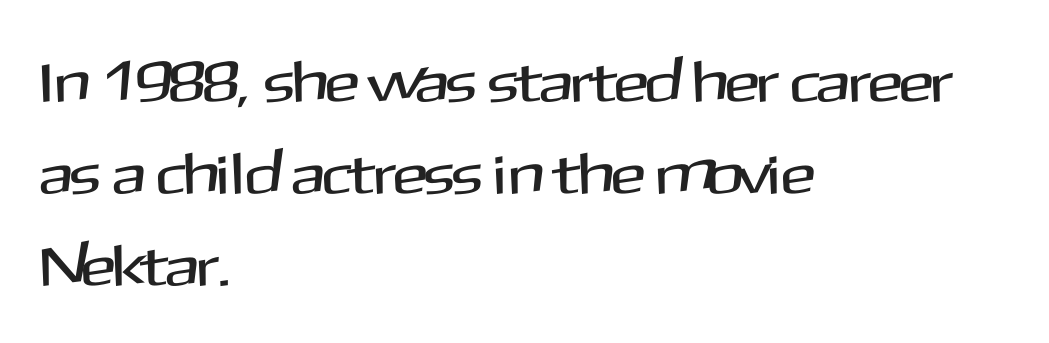
Q: Is the text italic (slanted)? A: No, it is upright.
Q: Is the typeface a serif or a sans-serif typeface? A: Sans-serif.
Q: Is the text underlined? A: No.
Q: How is the paragraph aligned? A: Left-aligned.
Q: Is the spacing between letters normal or unusually wide? A: Normal.
Q: Is the spacing between lines tight, normal or loose? A: Normal.
Q: Width (condensed, normal, or wide)? A: Normal.
Q: Stroke contrast? A: Medium.
Q: x-height? A: Medium.
Q: Monospaced? A: No.
